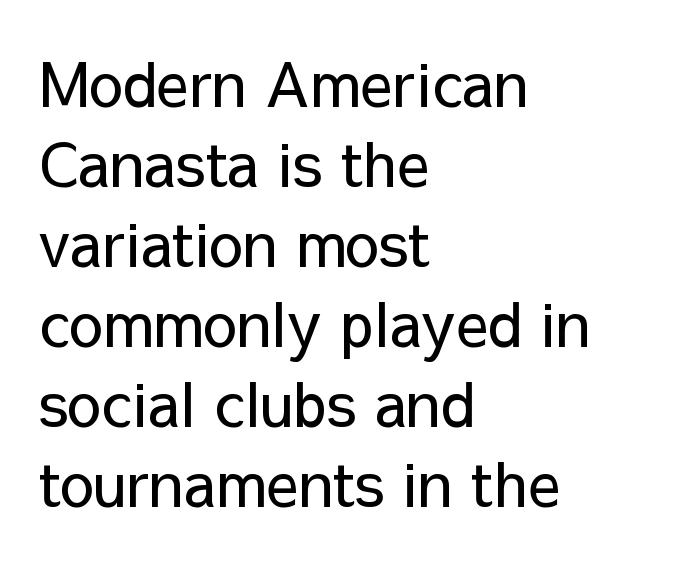
{"serif": "no", "italic": "no", "bold": "no", "weight": "regular", "width": "normal", "stroke_contrast": "low", "x_height": "medium", "monospaced": "no", "underline": "no", "align": "left", "line_spacing": "normal", "line_spacing_ratio": 1.31, "letter_spacing": "normal", "letter_spacing_em": 0.0, "glyph_px": 61}
